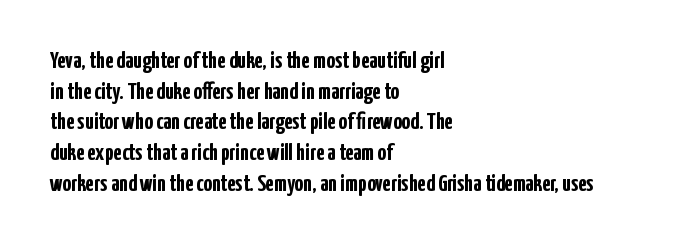
The image shows 24 px bold type, upright; set left-aligned, normal line spacing (1.28x), normal letter spacing, not underlined.
